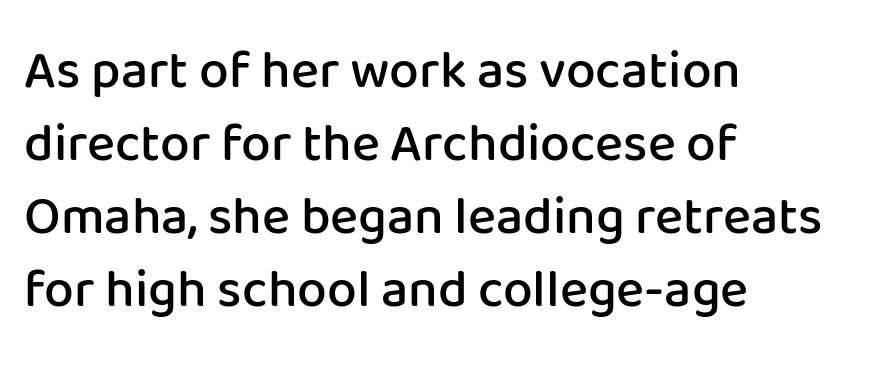
Typeset ragged right — the left edge is the straight one. On the weight axis this lands at semibold, roughly 600. Here the designer chose a conventional face with non-uniform glyph widths. If you measured baseline to baseline, you'd find a middling distance. Each letter's strokes conclude bluntly, with no projecting serifs. The string is rendered with underlining switched off.
